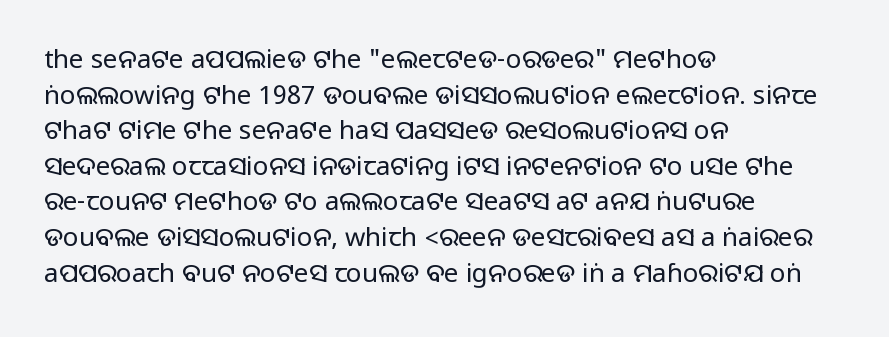
{"italic": "no", "underline": "no", "align": "left", "line_spacing": "normal", "line_spacing_ratio": 1.37, "letter_spacing": "normal", "letter_spacing_em": 0.0, "glyph_px": 26}
